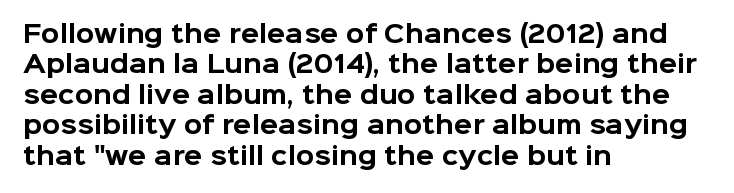
Q: Is the text bold? A: Yes.
Q: Is the text italic (slanted)? A: No, it is upright.
Q: Is the text underlined? A: No.
Q: How is the paragraph aligned? A: Left-aligned.
Q: Is the spacing between letters normal or unusually wide? A: Normal.
Q: Is the spacing between lines tight, normal or loose? A: Normal.
